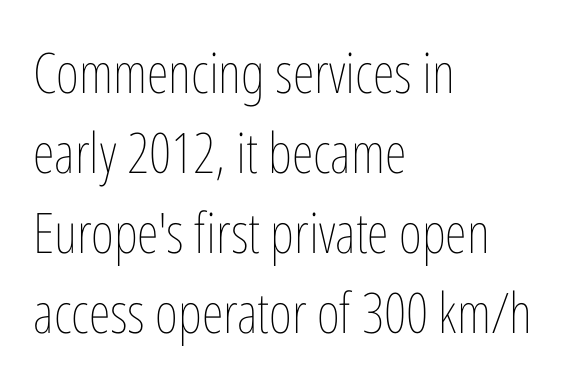
Here the designer chose a conventional face with non-uniform glyph widths. Words appear dense and cohesive because spacing is normal. Left-aligned paragraph, ragged on the right. Check under the words: just untouched page. Rendered with straight, roman letterforms.
